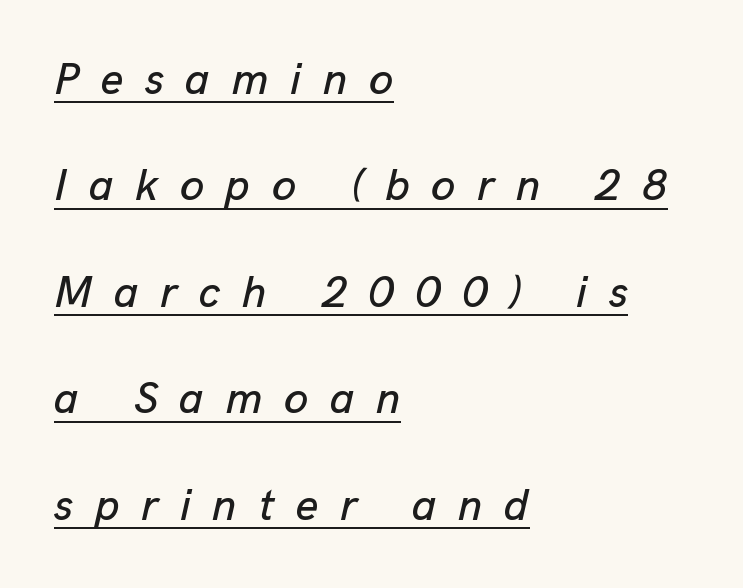
Q: Is the text italic (slanted)? A: Yes, it leans right by about 13 degrees.
Q: Is the text underlined? A: Yes.
Q: How is the paragraph aligned? A: Left-aligned.
Q: Is the spacing between letters normal or unusually wide? A: Unusually wide.
Q: Is the spacing between lines tight, normal or loose? A: Loose.
Q: Width (condensed, normal, or wide)? A: Normal.
Q: Stroke contrast? A: Low.
Q: x-height? A: Medium.
Q: Monospaced? A: No.
